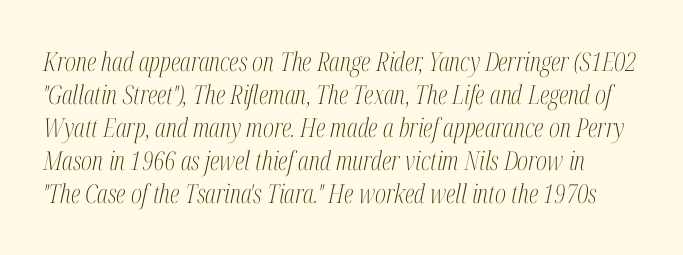
The image shows 26 px text type, italic (leaning right); set normal line spacing (1.27x), normal letter spacing, not underlined.
